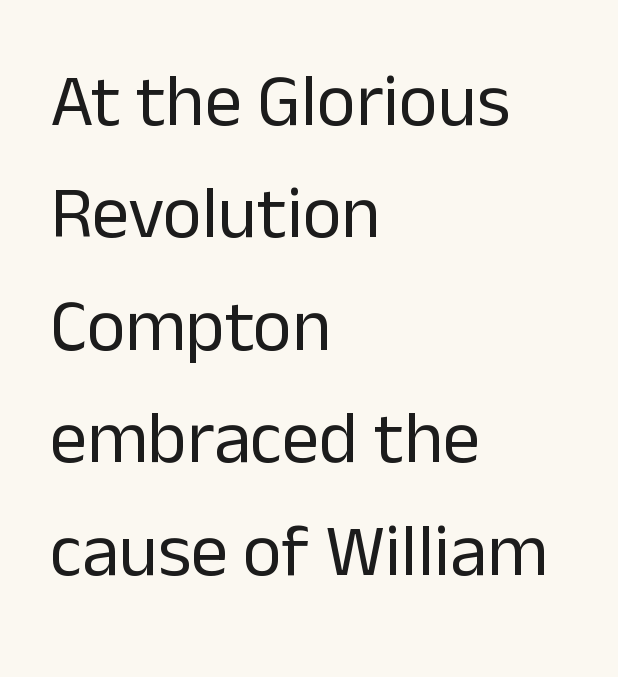
{"serif": "no", "italic": "no", "bold": "no", "weight": "regular", "width": "normal", "stroke_contrast": "low", "x_height": "medium", "monospaced": "no", "underline": "no", "align": "left", "line_spacing": "normal", "line_spacing_ratio": 1.52, "letter_spacing": "normal", "letter_spacing_em": 0.0, "glyph_px": 74}
